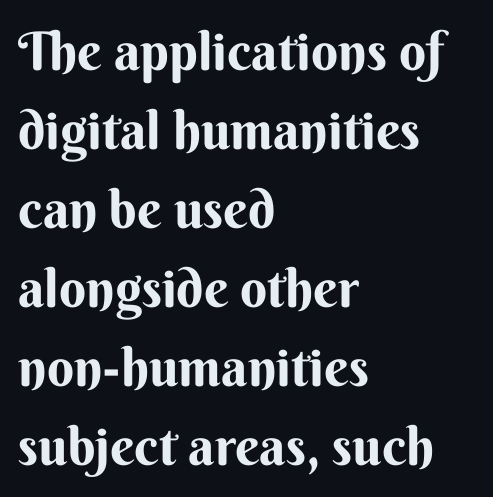
The lines in this sample share a left origin and differ only in where they stop. The glyphs are unaccompanied by any horizontal stroke below them. The letters stand upright; this is a roman face. In terms of letterspacing, this is plain default setting. Here the designer chose a conventional face with non-uniform glyph widths.
